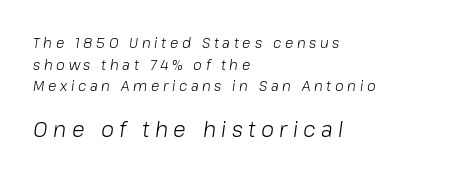
{"italic": "yes", "lean": "right", "slant_degrees": 8, "bold": "no", "underline": "no", "align": "left", "line_spacing": "normal", "line_spacing_ratio": 1.54, "letter_spacing": "wide", "letter_spacing_em": 0.26, "larger_block": "second", "size_ratio": 1.5, "glyph_px": 21}
